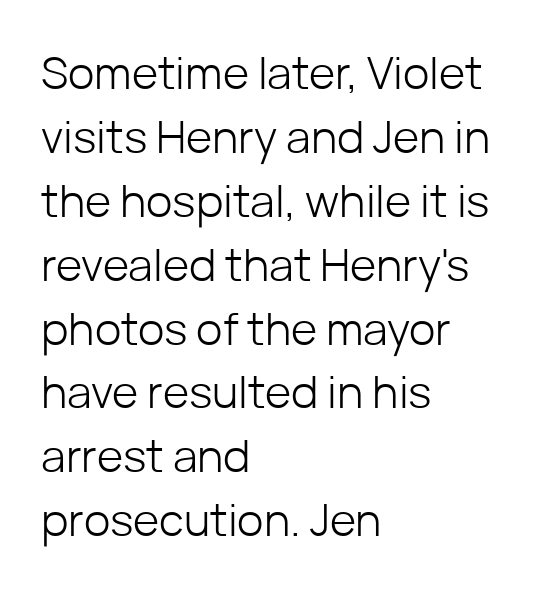
Q: Is the text bold? A: No.
Q: Is the text italic (slanted)? A: No, it is upright.
Q: Is the typeface a serif or a sans-serif typeface? A: Sans-serif.
Q: Is the text underlined? A: No.
Q: How is the paragraph aligned? A: Left-aligned.
Q: Is the spacing between letters normal or unusually wide? A: Normal.
Q: Is the spacing between lines tight, normal or loose? A: Normal.
Q: Width (condensed, normal, or wide)? A: Normal.
Q: Stroke contrast? A: Low.
Q: x-height? A: Medium.
Q: Monospaced? A: No.
